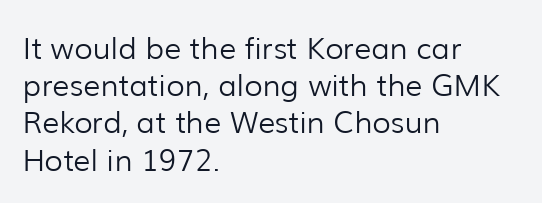
{"serif": "no", "italic": "no", "bold": "no", "weight": "light", "width": "normal", "stroke_contrast": "low", "x_height": "medium", "monospaced": "no", "underline": "no", "align": "left", "line_spacing_ratio": 1.24, "letter_spacing": "normal", "letter_spacing_em": 0.0, "glyph_px": 30}
